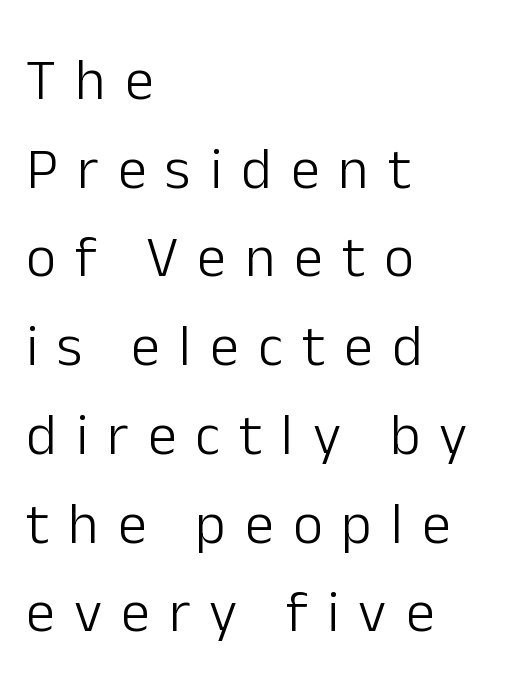
Q: Is the text bold? A: No.
Q: Is the text italic (slanted)? A: No, it is upright.
Q: Is the typeface a serif or a sans-serif typeface? A: Sans-serif.
Q: Is the text underlined? A: No.
Q: How is the paragraph aligned? A: Left-aligned.
Q: Is the spacing between letters normal or unusually wide? A: Unusually wide.
Q: Is the spacing between lines tight, normal or loose? A: Normal.
Q: Width (condensed, normal, or wide)? A: Normal.
Q: Stroke contrast? A: Low.
Q: x-height? A: Medium.
Q: Monospaced? A: No.
